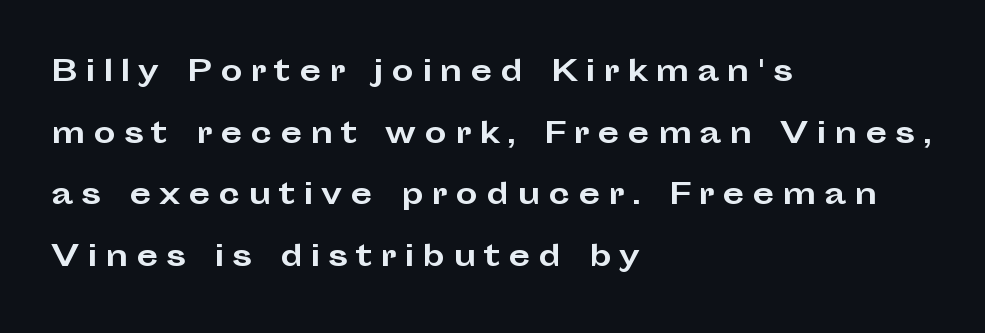
Q: Is the text bold? A: Yes.
Q: Is the text italic (slanted)? A: No, it is upright.
Q: Is the typeface a serif or a sans-serif typeface? A: Sans-serif.
Q: Is the text underlined? A: No.
Q: How is the paragraph aligned? A: Left-aligned.
Q: Is the spacing between letters normal or unusually wide? A: Unusually wide.
Q: Is the spacing between lines tight, normal or loose? A: Loose.
Q: Width (condensed, normal, or wide)? A: Wide.
Q: Stroke contrast? A: Low.
Q: x-height? A: Medium.
Q: Monospaced? A: No.
